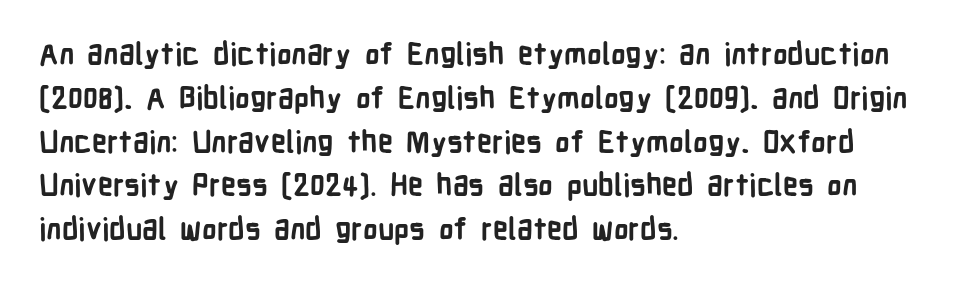
{"serif": "no", "italic": "no", "bold": "yes", "weight": "semibold", "width": "condensed", "stroke_contrast": "low", "x_height": "medium", "monospaced": "no", "underline": "no", "align": "left", "line_spacing": "normal", "line_spacing_ratio": 1.46, "letter_spacing": "normal", "letter_spacing_em": 0.0, "glyph_px": 30}
